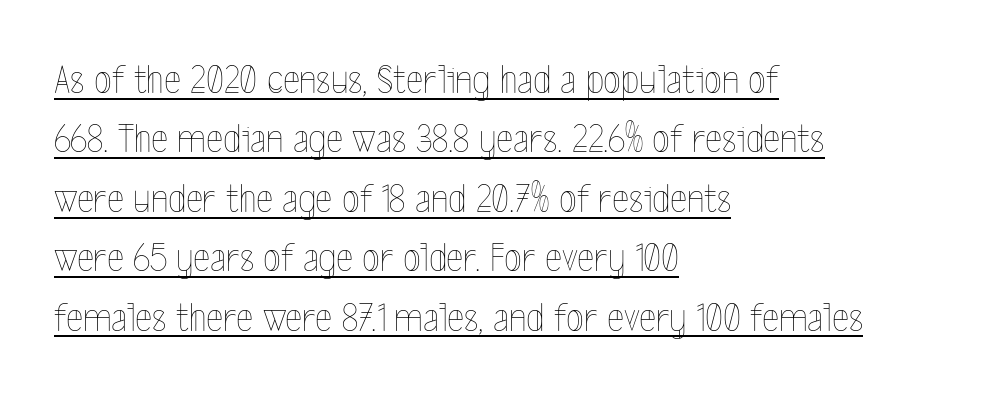
Heaviness? Minimal to ordinary, like unemphasized prose. Leading: standard. A typesetter would mark this as roman, not italic. The passage shown is typed in a proportional face where columns would drift. The ragged edge is on the right, which tells us the setting is flush left. This is underlined copy, the kind a proofreader might mark for attention.
